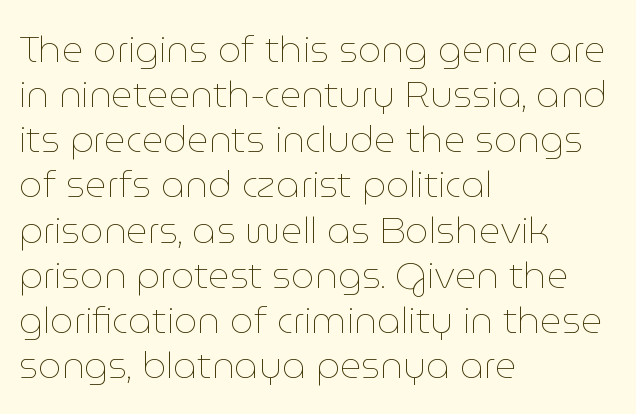
{"italic": "no", "bold": "no", "weight": "thin", "width": "normal", "stroke_contrast": "low", "x_height": "medium", "monospaced": "no", "underline": "no", "align": "left", "line_spacing_ratio": 1.22, "letter_spacing": "normal", "letter_spacing_em": 0.0, "glyph_px": 37}
